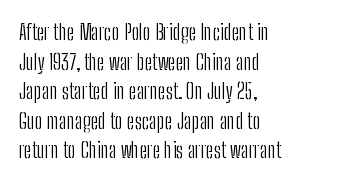
Q: Is the text bold? A: No.
Q: Is the text italic (slanted)? A: No, it is upright.
Q: Is the text underlined? A: No.
Q: How is the paragraph aligned? A: Left-aligned.
Q: Is the spacing between letters normal or unusually wide? A: Normal.
Q: Is the spacing between lines tight, normal or loose? A: Normal.
